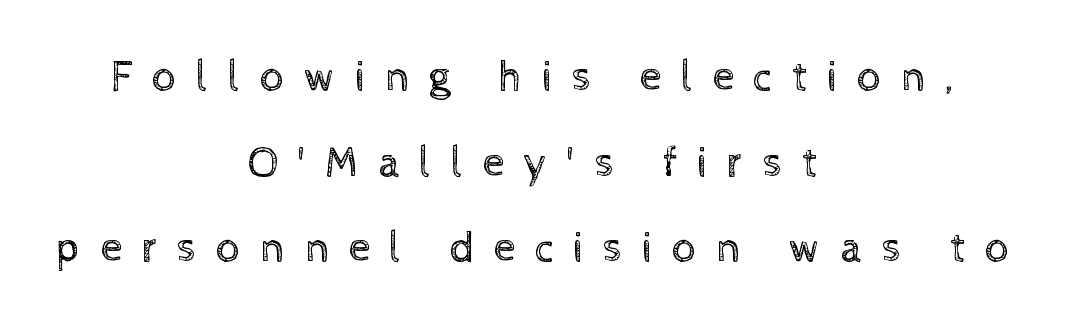
Q: Is the text bold? A: No.
Q: Is the text italic (slanted)? A: No, it is upright.
Q: Is the text underlined? A: No.
Q: How is the paragraph aligned? A: Centered.
Q: Is the spacing between letters normal or unusually wide? A: Unusually wide.
Q: Is the spacing between lines tight, normal or loose? A: Loose.
Q: Width (condensed, normal, or wide)? A: Normal.
Q: x-height? A: Medium.
Q: Monospaced? A: No.
